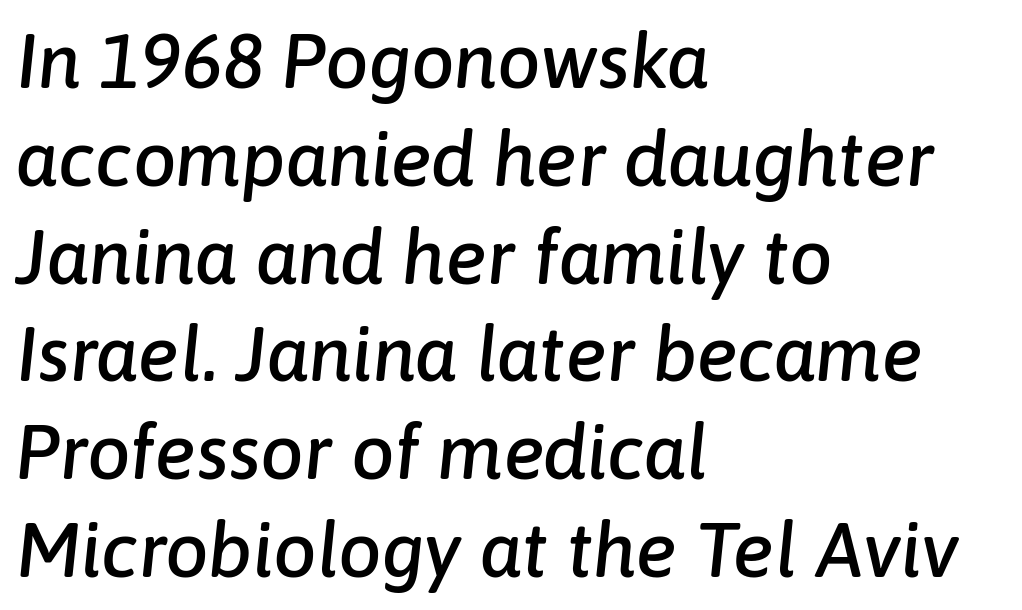
{"italic": "yes", "lean": "right", "slant_degrees": 6, "width": "normal", "stroke_contrast": "low", "x_height": "medium", "monospaced": "no", "underline": "no", "align": "left", "line_spacing": "normal", "line_spacing_ratio": 1.27, "letter_spacing": "normal", "letter_spacing_em": 0.0, "glyph_px": 77}
